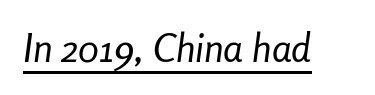
The weight would be labelled regular, book, light, or lighter still. The face used here is proportionally spaced, like ordinary book or web type. This sample uses plain, unmodified letter spacing. Is the type slanted? Yes — the strokes lean at a clear angle. The sample's only ornament is a line tracing under the words.
